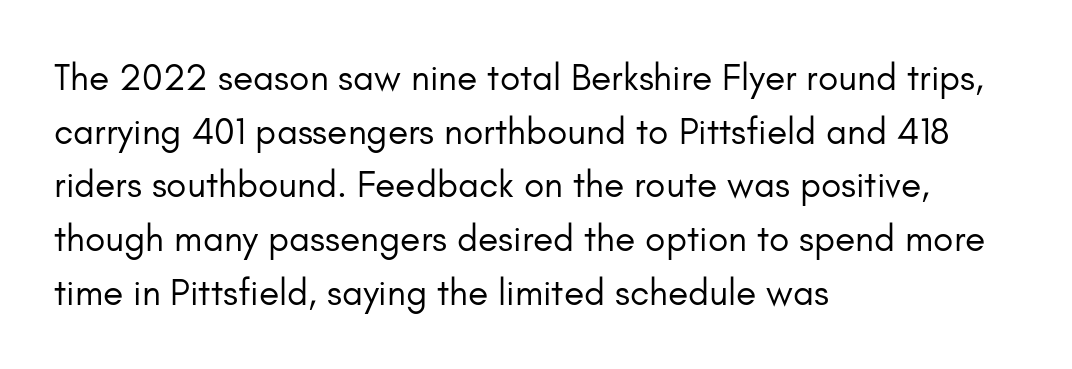
The image shows 37 px regular-weight sans-serif type, upright; set left-aligned, normal line spacing (1.45x), normal letter spacing, not underlined; low stroke contrast and a small x-height.
